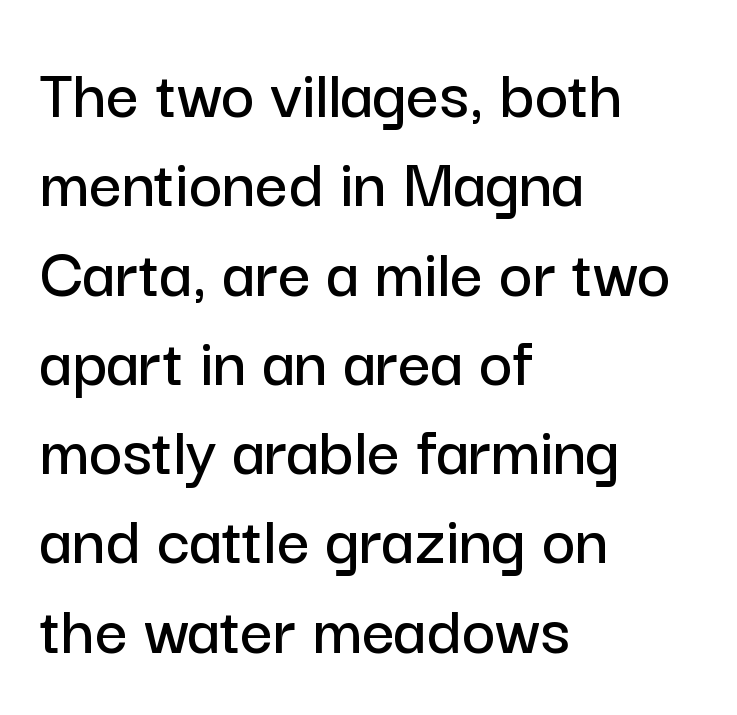
The image shows 72 px sans-serif type, upright; set left-aligned, line spacing 1.24x, normal letter spacing, not underlined; low stroke contrast and a medium x-height.
